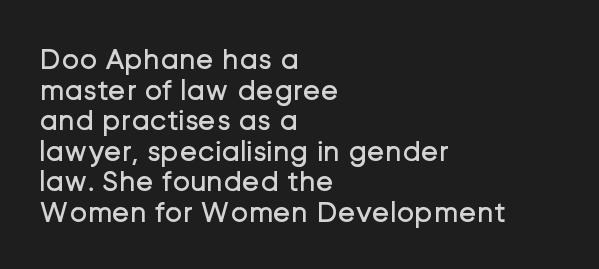
Q: Is the text bold? A: No.
Q: Is the text italic (slanted)? A: No, it is upright.
Q: Is the typeface a serif or a sans-serif typeface? A: Sans-serif.
Q: Is the text underlined? A: No.
Q: How is the paragraph aligned? A: Left-aligned.
Q: Is the spacing between letters normal or unusually wide? A: Normal.
Q: Is the spacing between lines tight, normal or loose? A: Tight.
Q: Width (condensed, normal, or wide)? A: Normal.
Q: Stroke contrast? A: Low.
Q: x-height? A: Medium.
Q: Monospaced? A: No.
